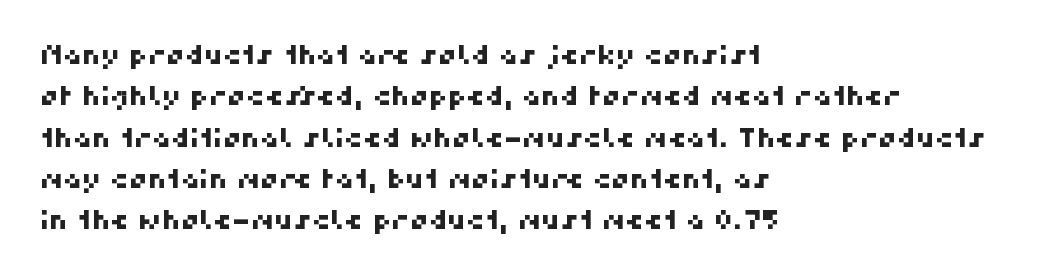
Q: Is the text underlined? A: No.
Q: How is the paragraph aligned? A: Left-aligned.
Q: Is the spacing between letters normal or unusually wide? A: Normal.
Q: Is the spacing between lines tight, normal or loose? A: Normal.
